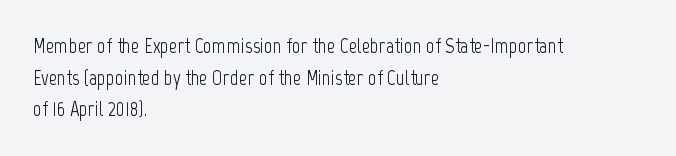
The image shows 21 px text type, upright; set left-aligned, normal line spacing (1.51x), normal letter spacing, not underlined.
